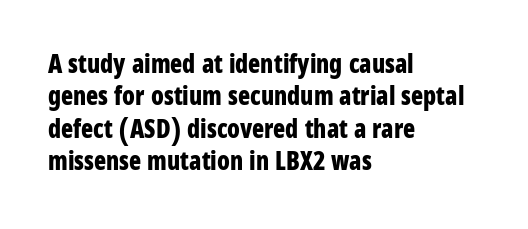
The image shows 25 px bold type, upright; set left-aligned, normal line spacing (1.3x), normal letter spacing, not underlined.
